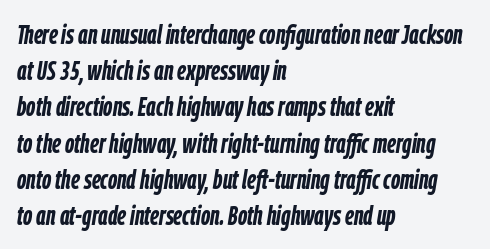
The setting favours the left margin, as ordinary paragraphs usually do. How are the letters spaced? Ordinarily, with no added tracking. Unmarked baselines from the first word to the last. Line spacing here is normal. It's the slanting kind of type.
